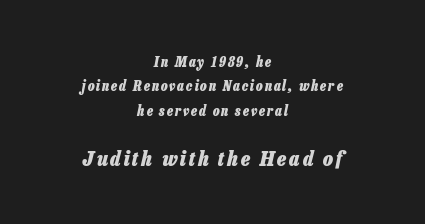
The image shows 21 px bold type, italic (leaning right); set centered, line spacing 1.74x, not underlined; the second (bottom) block is 1.5x larger.
